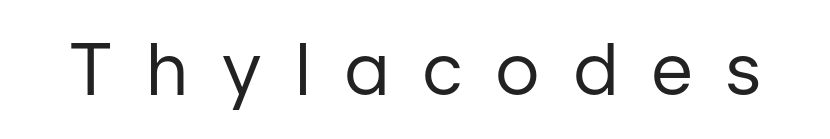
{"serif": "no", "italic": "no", "bold": "no", "weight": "regular", "width": "normal", "stroke_contrast": "low", "x_height": "medium", "monospaced": "no", "underline": "no", "letter_spacing": "wide", "letter_spacing_em": 0.49, "glyph_px": 71}
